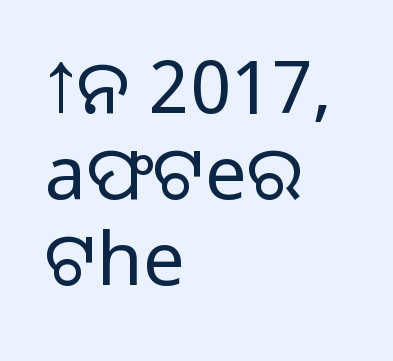
Q: Is the text bold? A: No.
Q: Is the text italic (slanted)? A: No, it is upright.
Q: Is the typeface a serif or a sans-serif typeface? A: Sans-serif.
Q: Is the text underlined? A: No.
Q: How is the paragraph aligned? A: Left-aligned.
Q: Is the spacing between letters normal or unusually wide? A: Normal.
Q: Width (condensed, normal, or wide)? A: Normal.
Q: Stroke contrast? A: Low.
Q: x-height? A: Medium.
Q: Monospaced? A: No.
